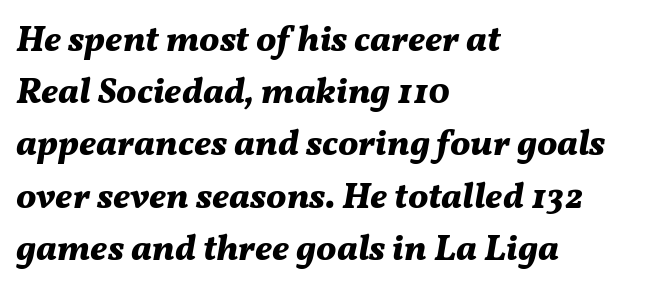
The image shows 36 px bold type, italic (leaning right); set left-aligned, normal line spacing (1.45x), normal letter spacing, not underlined; medium stroke contrast and a medium x-height.
